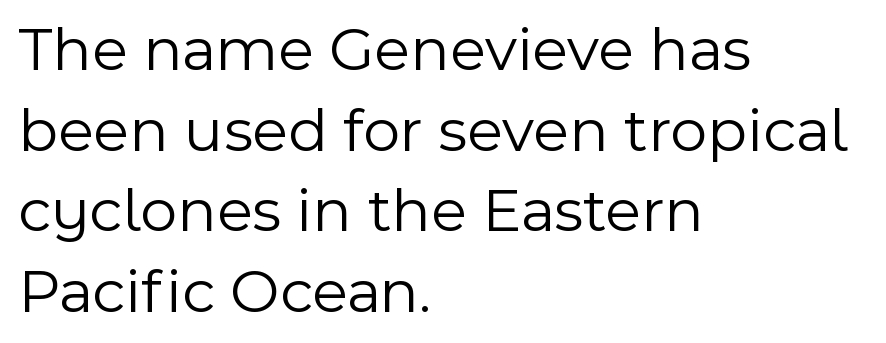
The image shows 64 px light sans-serif type, upright; set left-aligned, normal line spacing (1.26x), normal letter spacing, not underlined; a medium x-height.
